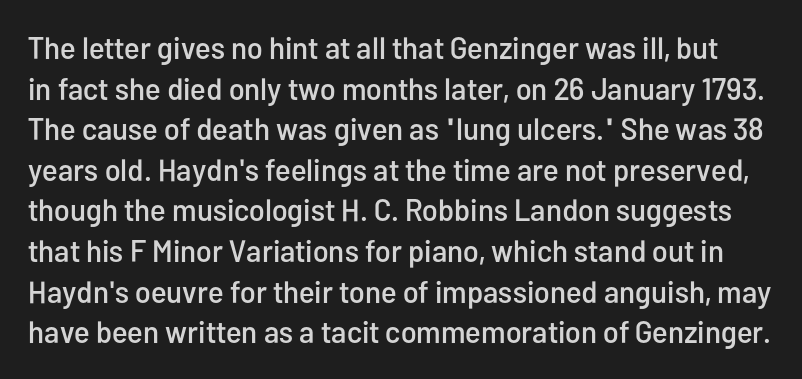
Q: Is the text italic (slanted)? A: No, it is upright.
Q: Is the typeface a serif or a sans-serif typeface? A: Sans-serif.
Q: Is the text underlined? A: No.
Q: Is the spacing between letters normal or unusually wide? A: Normal.
Q: Is the spacing between lines tight, normal or loose? A: Normal.
Q: Width (condensed, normal, or wide)? A: Condensed.
Q: Stroke contrast? A: Low.
Q: x-height? A: Medium.
Q: Monospaced? A: No.
